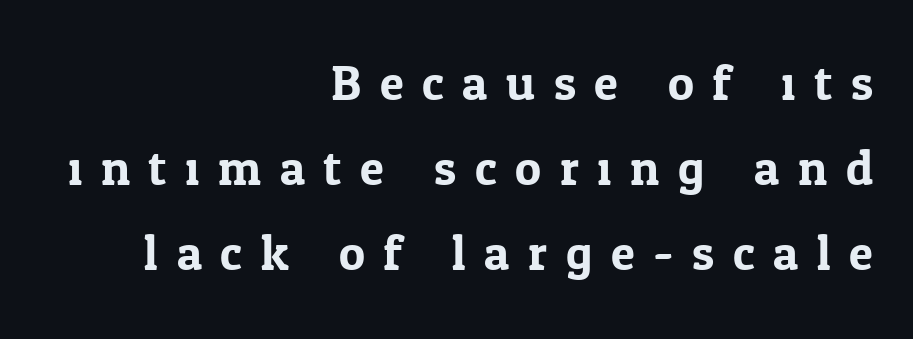
Here the designer chose a conventional face with non-uniform glyph widths. The specimen omits any rule beneath the text block's lines. The passage shown is typeset with a serif family. Here the glyphs are tracked loosely, breaking word shapes into spaced letters. In terms of posture, this sample is upright. The rag falls on the left side of this text block.
